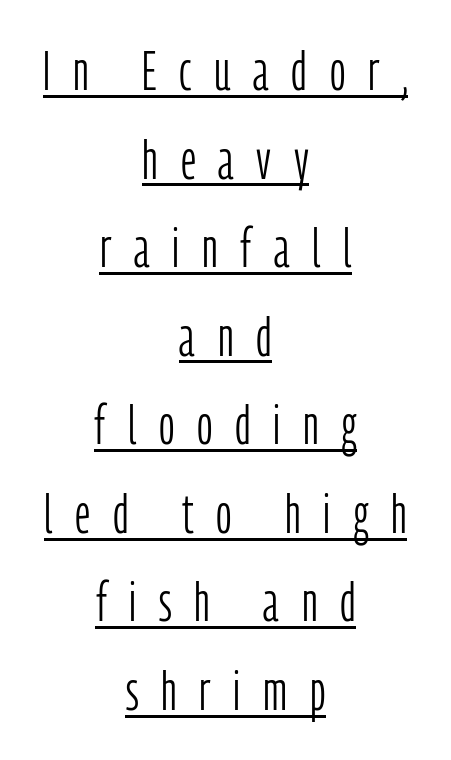
Loose tracking; the words dissolve into strings of separated letters. Does the leading feel generous? No, just average. The typesetter has applied underlining to the passage shown. The glyphs in this specimen are sans serif. Unbolded letterforms with no extra heft. Italic: no, the glyphs are upright roman.
